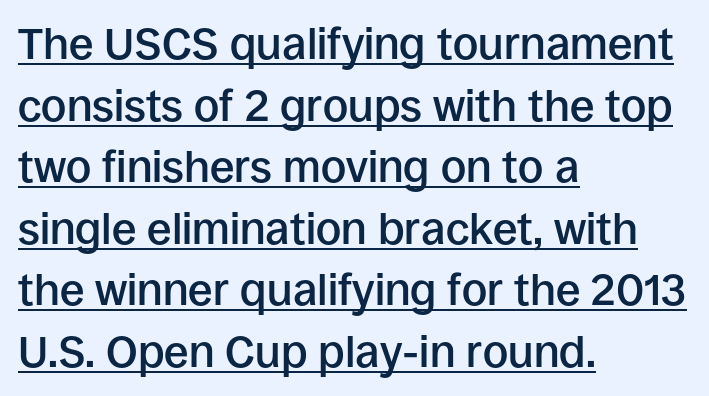
Nope, not italic — everything's standing straight. Each word holds together tightly as a unit, with standard inter-letter gaps. The typeface chosen for these lines omits serifs. These lines stack with their left ends in a neat column. Caption: lettering with a line underneath. The letters advance in unequal steps, a hallmark of proportional type.
